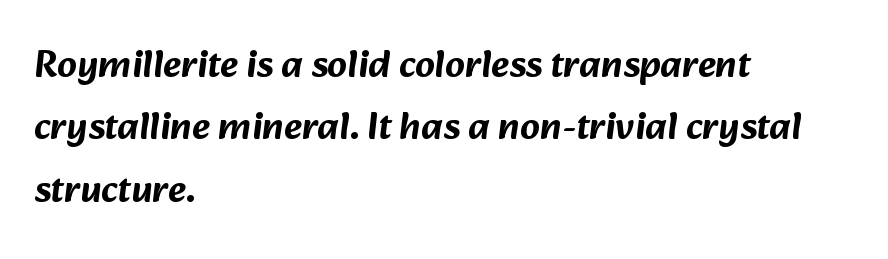
{"serif": "no", "width": "normal", "stroke_contrast": "low", "x_height": "medium", "monospaced": "no", "underline": "no", "align": "left", "line_spacing": "normal", "line_spacing_ratio": 1.6, "letter_spacing": "normal", "letter_spacing_em": 0.0, "glyph_px": 39}
